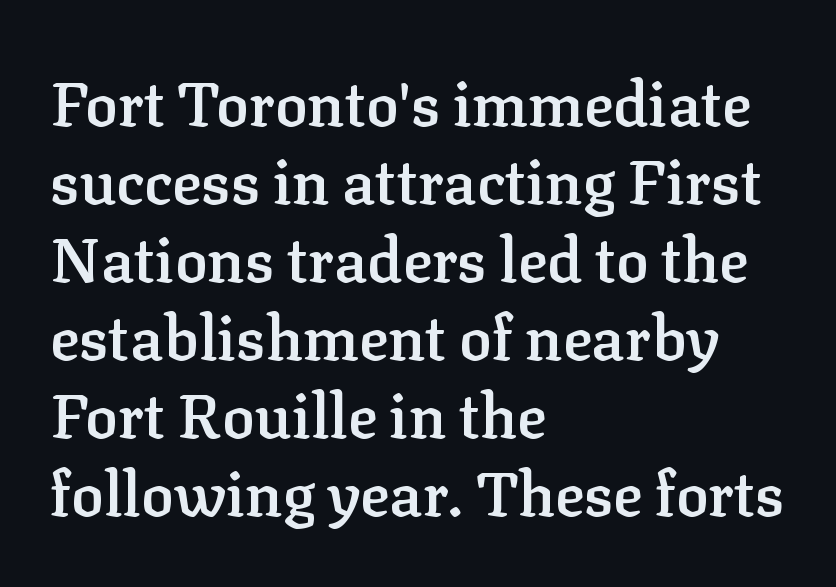
{"serif": "yes", "italic": "no", "bold": "semi", "weight": "semibold", "width": "normal", "stroke_contrast": "low", "x_height": "medium", "monospaced": "no", "underline": "no", "align": "left", "line_spacing": "normal", "line_spacing_ratio": 1.28, "letter_spacing": "normal", "letter_spacing_em": 0.0, "glyph_px": 61}
